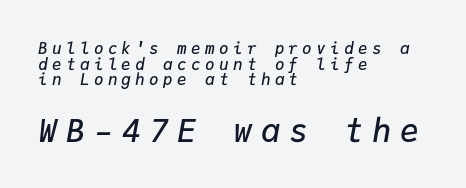
This rendering features lettering with no underline. The rendering applies a slant to the glyphs. The tracking jumps out immediately: characters are airy and widely separated. Look at the stroke-to-counter ratio: somewhat heavy, a semibold. A student would notice the bottom passage is typeset larger than what precedes it. Interline gaps are noticeably narrow in this sample.
